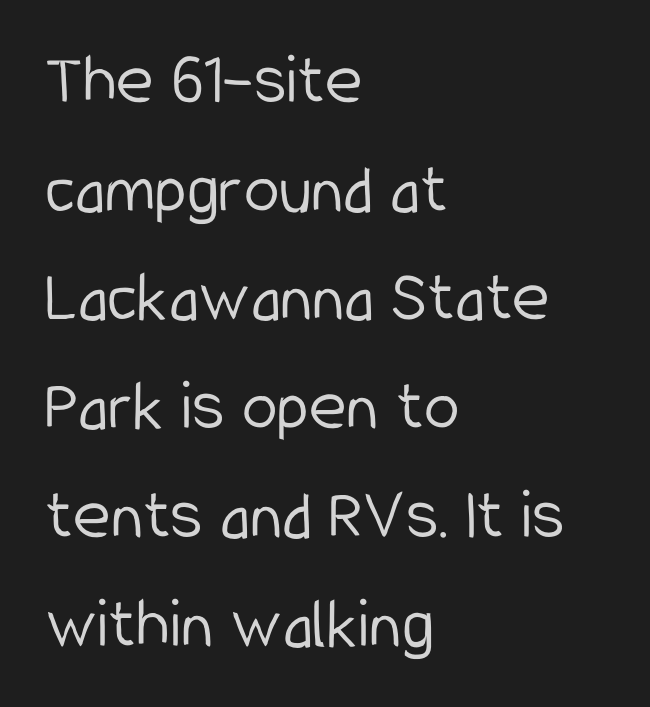
The image shows 72 px light, condensed sans-serif type, upright; set left-aligned, normal line spacing (1.51x), normal letter spacing, not underlined; low stroke contrast and a medium x-height.
